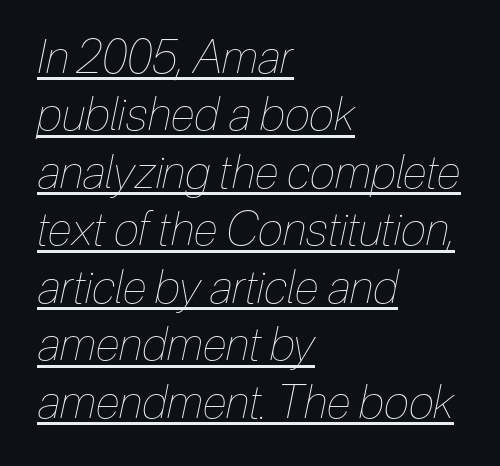
Q: Is the text bold? A: No.
Q: Is the text italic (slanted)? A: Yes, it leans right by about 12 degrees.
Q: Is the text underlined? A: Yes.
Q: How is the paragraph aligned? A: Left-aligned.
Q: Is the spacing between letters normal or unusually wide? A: Normal.
Q: Is the spacing between lines tight, normal or loose? A: Normal.
Q: Width (condensed, normal, or wide)? A: Condensed.
Q: Stroke contrast? A: Low.
Q: x-height? A: Medium.
Q: Monospaced? A: No.
